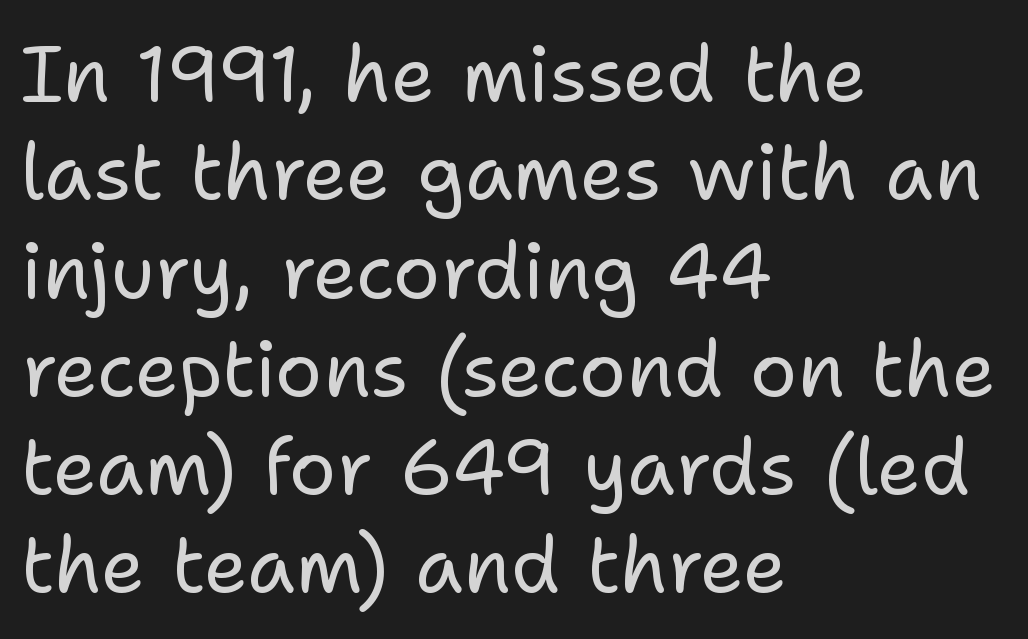
{"serif": "no", "italic": "no", "bold": "no", "weight": "regular", "width": "normal", "stroke_contrast": "low", "x_height": "medium", "monospaced": "no", "underline": "no", "align": "left", "line_spacing": "normal", "line_spacing_ratio": 1.26, "letter_spacing": "normal", "letter_spacing_em": 0.0, "glyph_px": 78}
